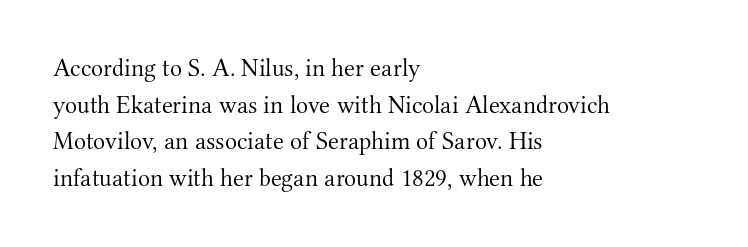
The image shows 25 px text type, upright; set left-aligned, normal line spacing (1.47x), normal letter spacing, not underlined.
